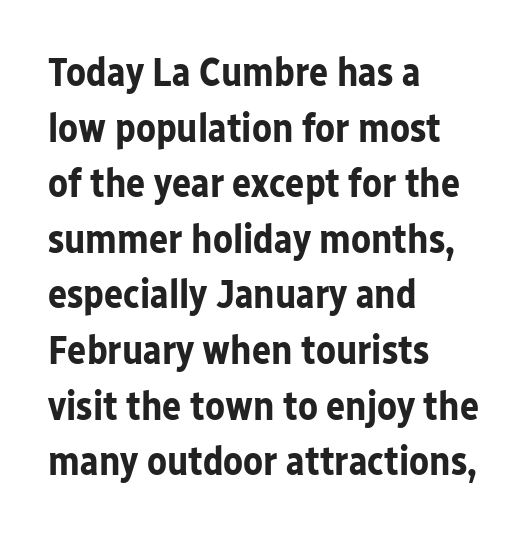
The passage shown is typed in a proportional face where columns would drift. Vertical spacing — default. This sample is left-justified, so line endings fall wherever the words run out. Students, this is bold: see how much ink each stroke carries. A sans-serif font was chosen for this passage.
